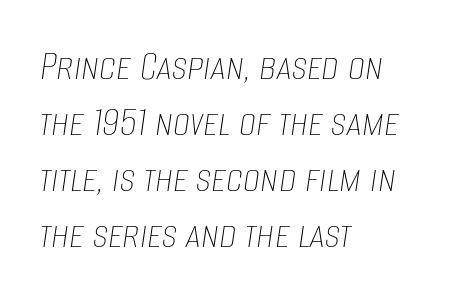
Q: Is the text bold? A: No.
Q: Is the text italic (slanted)? A: Yes, it leans right by about 8 degrees.
Q: Is the text underlined? A: No.
Q: How is the paragraph aligned? A: Left-aligned.
Q: Is the spacing between letters normal or unusually wide? A: Normal.
Q: Is the spacing between lines tight, normal or loose? A: Normal.
Q: Width (condensed, normal, or wide)? A: Condensed.
Q: Stroke contrast? A: Low.
Q: x-height? A: Large.
Q: Monospaced? A: No.
